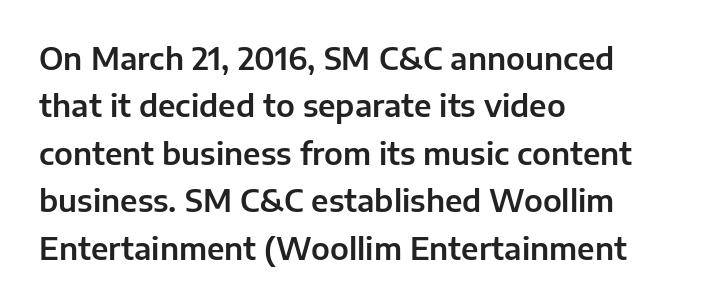
Descenders hang freely into open space. The letters advance in unequal steps, a hallmark of proportional type. A typesetter would call this leading conventional body-copy spacing. Style check: upright.
